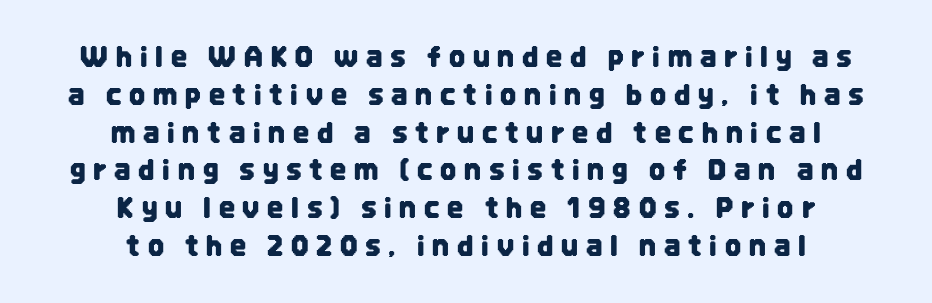
The paragraph shown floats in the horizontal middle. Looks like regular typesetting: each glyph gets only the width it needs. Nope, not italic — everything's standing straight. No word sits above an underline.
